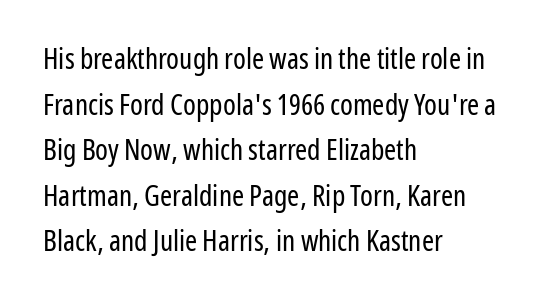
The image shows 29 px regular-weight, condensed sans-serif type, upright; set left-aligned, normal line spacing (1.57x), normal letter spacing, not underlined; low stroke contrast and a medium x-height.
